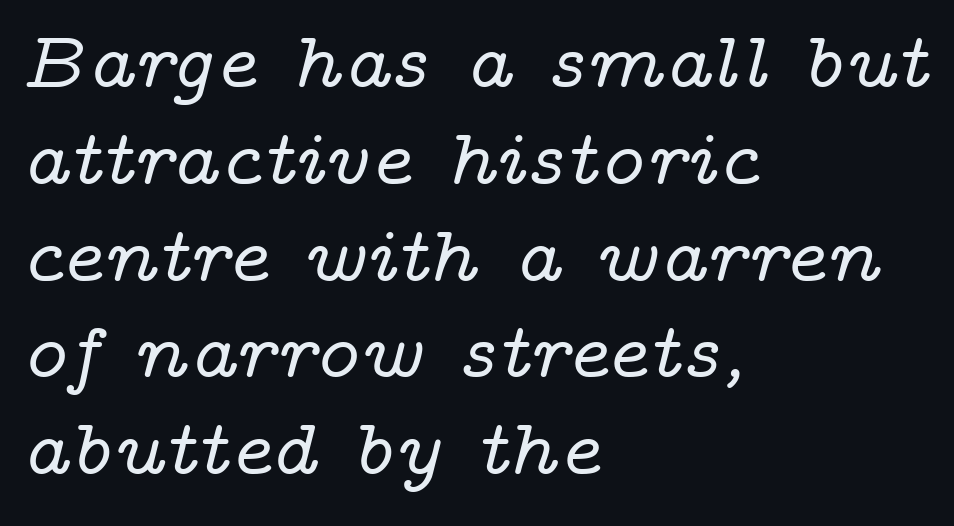
Typeset ragged right — the left edge is the straight one. Letters rest on an invisible, unmarked baseline. Tracking value appears to be zero — textbook default spacing. The rendering uses natural spacing where letterforms have individual widths. Check where the strokes stop: tiny serifs finish them off.
